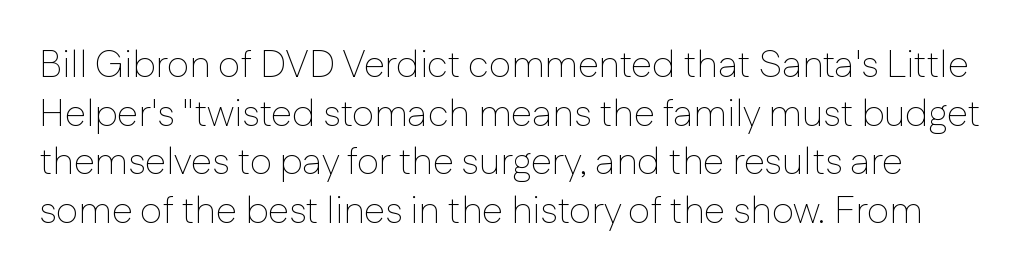
{"serif": "no", "italic": "no", "bold": "no", "weight": "thin", "width": "normal", "stroke_contrast": "low", "x_height": "medium", "monospaced": "no", "underline": "no", "line_spacing": "normal", "line_spacing_ratio": 1.28, "letter_spacing": "normal", "letter_spacing_em": 0.0, "glyph_px": 38}
